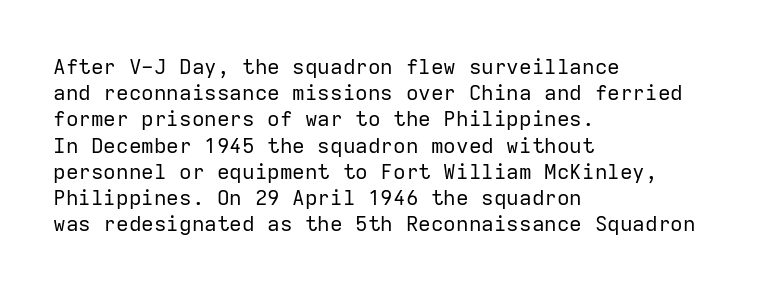
The image shows 21 px text type, upright; set left-aligned, normal line spacing (1.25x), normal letter spacing, not underlined.
